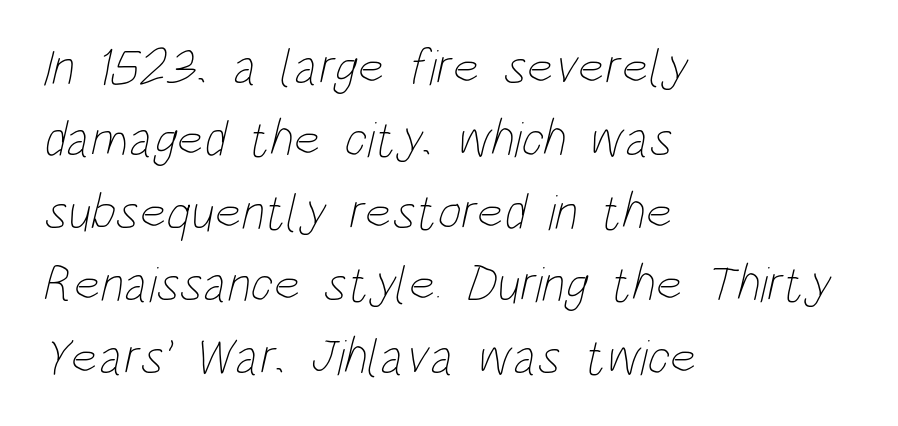
{"bold": "no", "weight": "thin", "width": "condensed", "stroke_contrast": "low", "x_height": "large", "monospaced": "no", "underline": "no", "align": "left", "line_spacing": "normal", "line_spacing_ratio": 1.42, "letter_spacing": "normal", "letter_spacing_em": 0.0, "glyph_px": 51}
